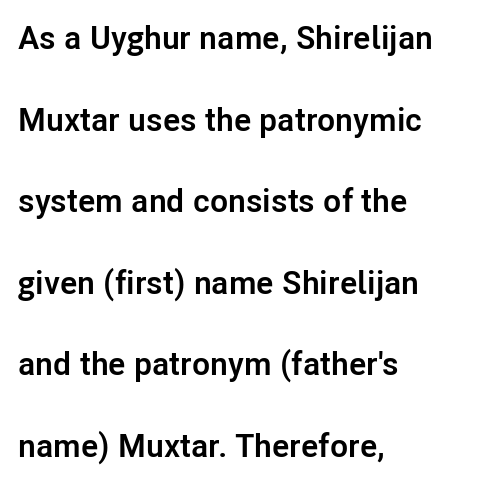
Q: Is the text bold? A: Yes.
Q: Is the text italic (slanted)? A: No, it is upright.
Q: Is the typeface a serif or a sans-serif typeface? A: Sans-serif.
Q: Is the text underlined? A: No.
Q: How is the paragraph aligned? A: Left-aligned.
Q: Is the spacing between letters normal or unusually wide? A: Normal.
Q: Is the spacing between lines tight, normal or loose? A: Loose.
Q: Width (condensed, normal, or wide)? A: Normal.
Q: Stroke contrast? A: Low.
Q: x-height? A: Medium.
Q: Monospaced? A: No.
